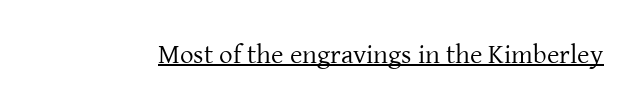
{"italic": "no", "bold": "no", "underline": "yes", "letter_spacing": "normal", "letter_spacing_em": 0.0, "glyph_px": 27}
